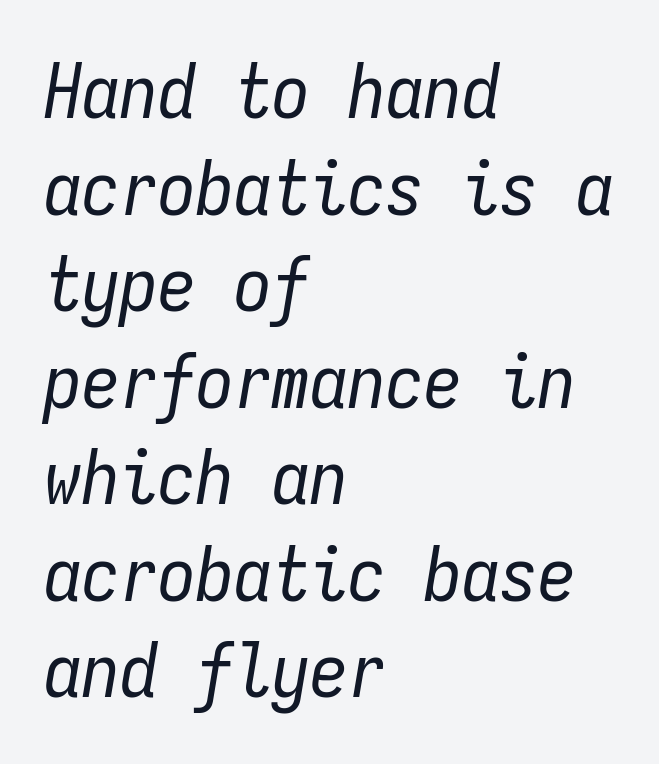
{"italic": "yes", "lean": "right", "slant_degrees": 9, "bold": "no", "weight": "regular", "width": "condensed", "stroke_contrast": "low", "x_height": "medium", "monospaced": "yes", "underline": "no", "align": "left", "line_spacing": "normal", "line_spacing_ratio": 1.27, "letter_spacing": "normal", "letter_spacing_em": 0.0, "glyph_px": 76}
